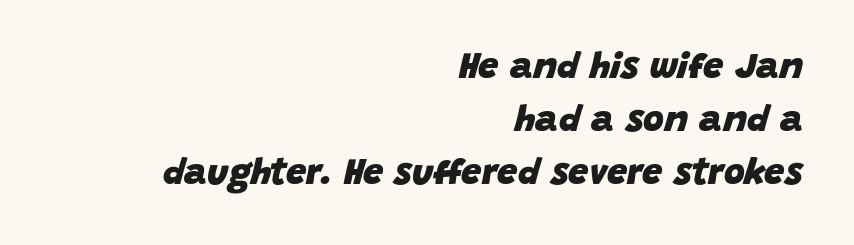
The image shows 36 px heavy type, italic (leaning right); set right-aligned, normal line spacing (1.47x), normal letter spacing, not underlined; low stroke contrast and a large x-height.
